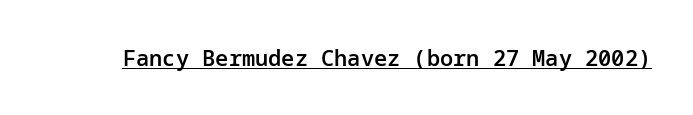
Typesetter's note: demi weight, one step under bold. This sample uses plain, unmodified letter spacing. Honestly, the underline is the first thing you notice here. A typesetter would mark this as roman, not italic.
